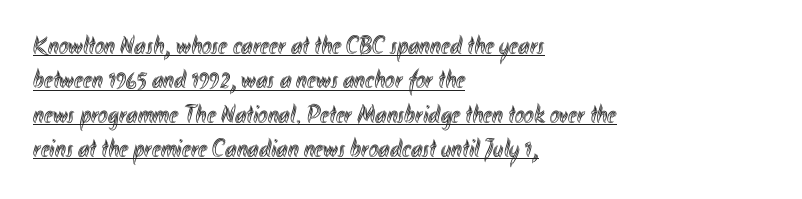
Characters follow at the spacing the type designer built in. Short and long lines alike share a common starting point at left. Regarding leading, the lines here are spaced in the standard way. Check the space under the baseline: a stroke is drawn there.
